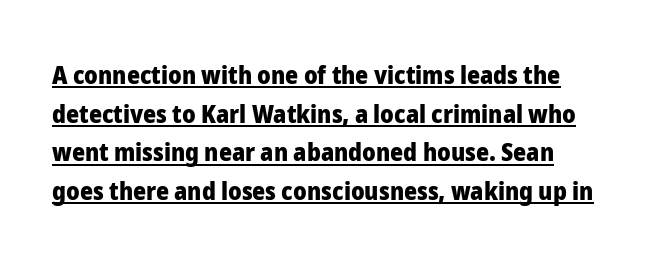
Q: Is the text bold? A: Yes.
Q: Is the text italic (slanted)? A: No, it is upright.
Q: Is the text underlined? A: Yes.
Q: How is the paragraph aligned? A: Left-aligned.
Q: Is the spacing between letters normal or unusually wide? A: Normal.
Q: Is the spacing between lines tight, normal or loose? A: Normal.
